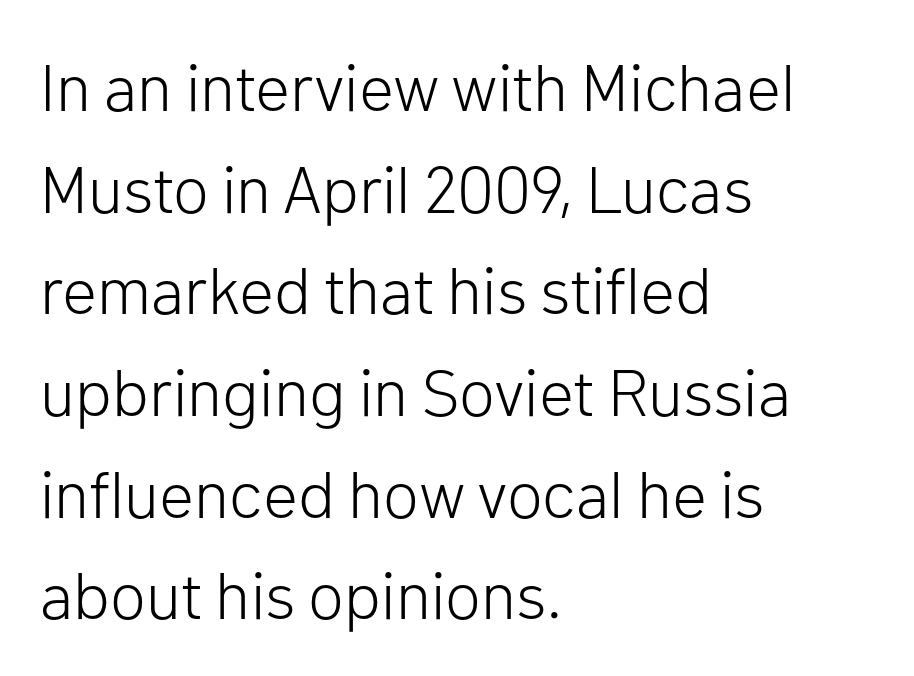
Ordinary non-slanted type is in use. Rows of type keep a routine distance in the vertical direction. Honestly, there is no underline to notice here at all. The passage shown is typeset with a sans-serif family. Spacing verdict: proportional, widths tailored to each character.
